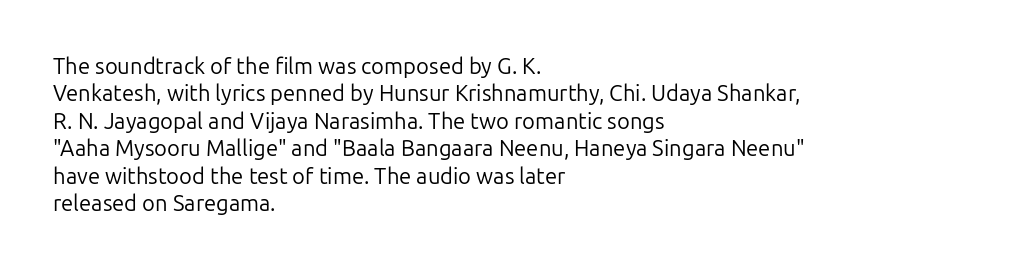
Q: Is the text bold? A: No.
Q: Is the text italic (slanted)? A: No, it is upright.
Q: Is the text underlined? A: No.
Q: How is the paragraph aligned? A: Left-aligned.
Q: Is the spacing between letters normal or unusually wide? A: Normal.
Q: Is the spacing between lines tight, normal or loose? A: Normal.
